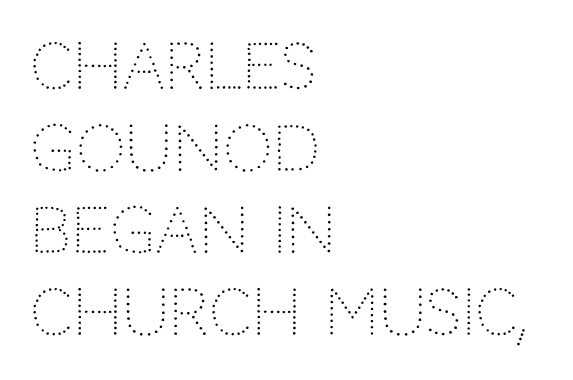
Q: Is the text bold? A: No.
Q: Is the text italic (slanted)? A: No, it is upright.
Q: Is the typeface a serif or a sans-serif typeface? A: Sans-serif.
Q: Is the text underlined? A: No.
Q: How is the paragraph aligned? A: Left-aligned.
Q: Is the spacing between letters normal or unusually wide? A: Normal.
Q: Is the spacing between lines tight, normal or loose? A: Normal.
Q: Width (condensed, normal, or wide)? A: Normal.
Q: Stroke contrast? A: Low.
Q: x-height? A: Large.
Q: Monospaced? A: No.
